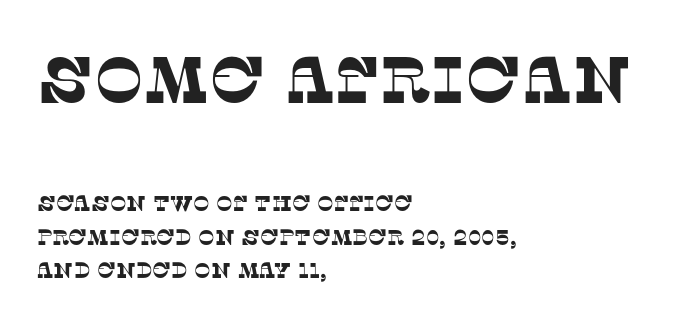
The image shows 66 px serif type; set left-aligned, normal line spacing (1.51x), normal letter spacing, not underlined; the first (top) block is 3.0x larger; low stroke contrast and a large x-height.
